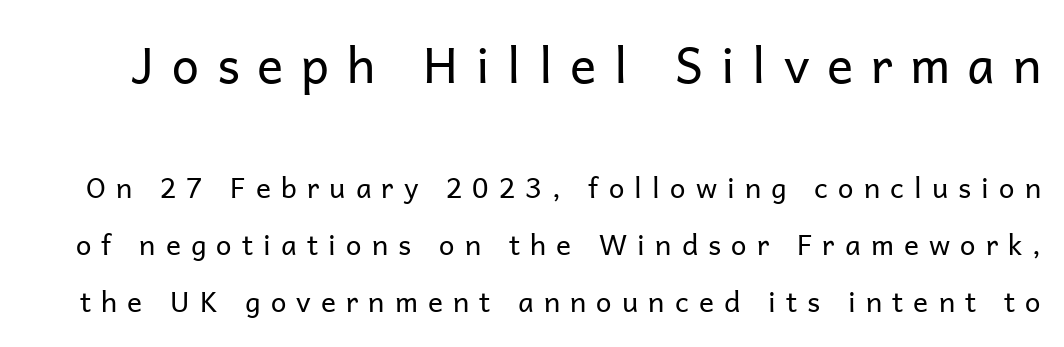
The image shows 49 px regular-weight sans-serif type, upright; set loose line spacing (2.05x), unusually wide letter spacing (+0.36 em), not underlined; the first (top) block is 1.75x larger; low stroke contrast and a medium x-height.
